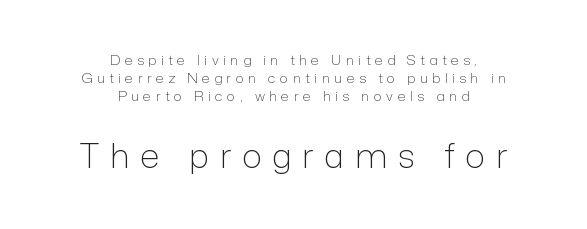
{"serif": "no", "italic": "no", "bold": "no", "weight": "light", "width": "normal", "stroke_contrast": "low", "x_height": "medium", "monospaced": "no", "underline": "no", "align": "center", "line_spacing": "normal", "line_spacing_ratio": 1.29, "letter_spacing": "wide", "letter_spacing_em": 0.31, "larger_block": "second", "size_ratio": 2.43, "glyph_px": 34}
